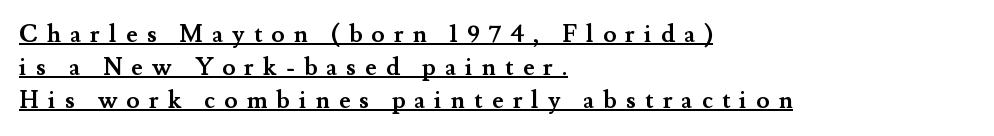
The image shows 24 px bold type, upright; set left-aligned, normal line spacing (1.37x), unusually wide letter spacing (+0.38 em), underlined.
